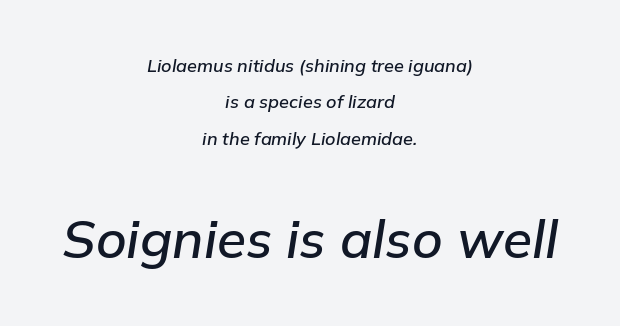
{"italic": "yes", "lean": "right", "slant_degrees": 9, "width": "normal", "stroke_contrast": "low", "x_height": "medium", "monospaced": "no", "underline": "no", "align": "center", "line_spacing": "loose", "line_spacing_ratio": 2.02, "letter_spacing": "normal", "letter_spacing_em": 0.0, "larger_block": "second", "size_ratio": 2.94, "glyph_px": 53}
